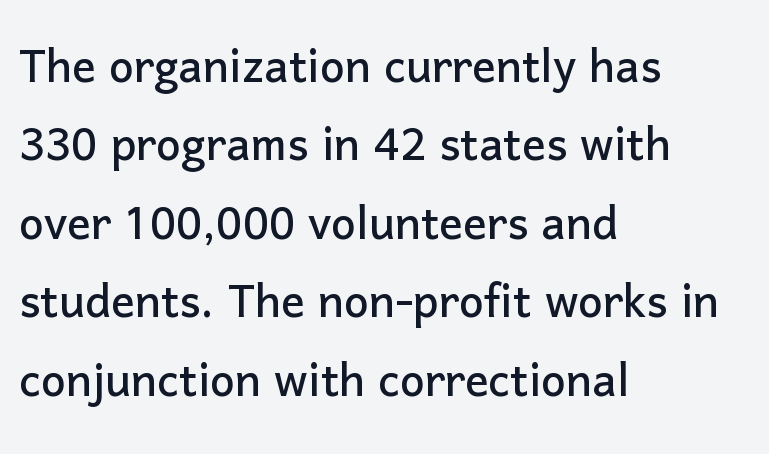
Character widths vary here, with narrow letters taking less room than wide ones. The designer went with a sans here, leaving each stem footless. Lines of text with bare space underneath. A classic flush-left, rag-right setting is used for this passage. Horizontal bands of white between lines are of average thickness. What stands out about the letter spacing? Nothing — it is the standard amount.
